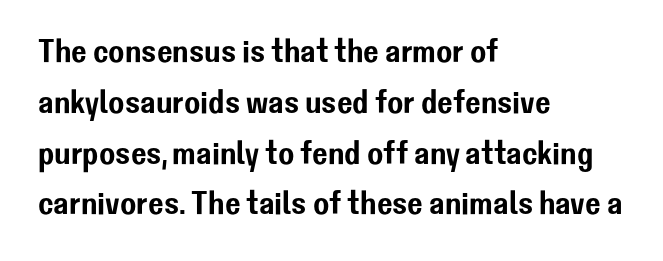
The image shows 33 px sans-serif type, upright; set left-aligned, normal line spacing (1.54x), normal letter spacing, not underlined; low stroke contrast and a medium x-height.
